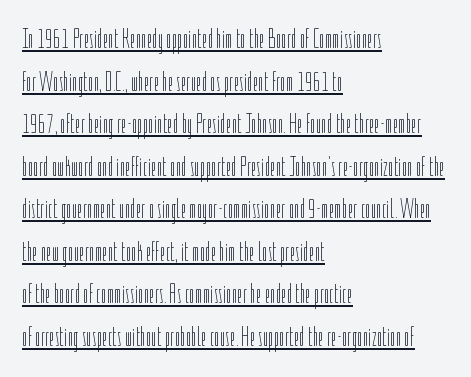
{"italic": "no", "bold": "no", "weight": "thin", "width": "condensed", "stroke_contrast": "low", "x_height": "medium", "monospaced": "no", "underline": "yes", "align": "left", "line_spacing": "normal", "line_spacing_ratio": 1.52, "letter_spacing": "normal", "letter_spacing_em": 0.0, "glyph_px": 28}
